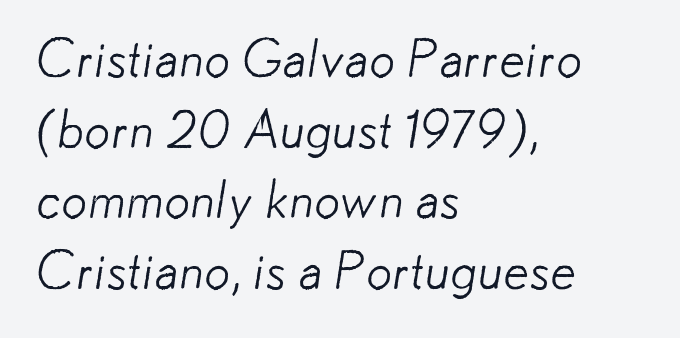
Varying glyph widths throughout — classic text-font behaviour. Stems and bowls with no extra thickness — not bold. Are there feet on the stems? There aren't — it's a sans. Regular leading. The ragged edge is on the right, which tells us the setting is flush left. Standard letterfit; no display-style spreading of the glyphs.
